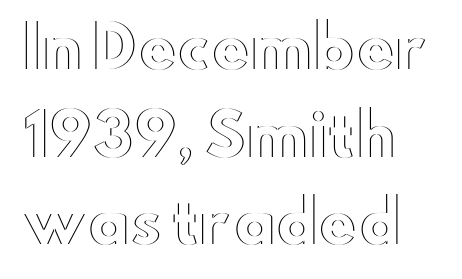
The image shows 58 px wide type, upright; set left-aligned, normal line spacing (1.51x), normal letter spacing, not underlined; a small x-height.
